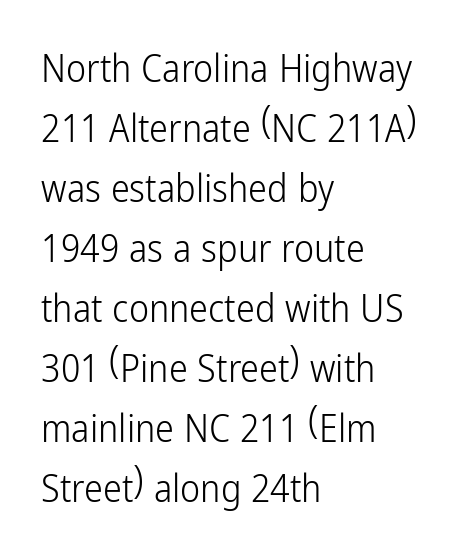
{"serif": "no", "italic": "no", "bold": "no", "weight": "light", "width": "condensed", "stroke_contrast": "low", "x_height": "medium", "monospaced": "no", "underline": "no", "align": "left", "line_spacing": "normal", "line_spacing_ratio": 1.58, "letter_spacing": "normal", "letter_spacing_em": 0.0, "glyph_px": 38}
